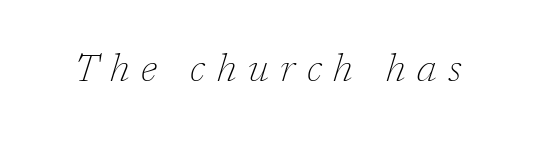
{"serif": "yes", "italic": "yes", "lean": "right", "slant_degrees": 17, "bold": "no", "weight": "thin", "width": "normal", "stroke_contrast": "low", "x_height": "medium", "monospaced": "no", "underline": "no", "letter_spacing": "wide", "letter_spacing_em": 0.3, "glyph_px": 39}
